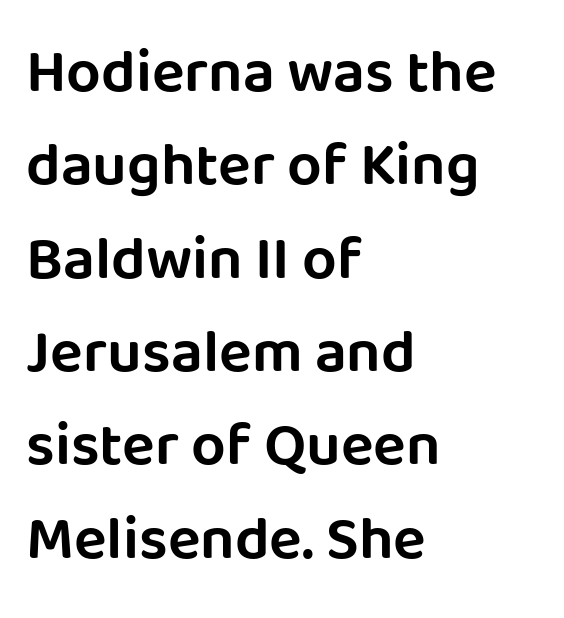
{"serif": "no", "italic": "no", "width": "normal", "stroke_contrast": "low", "x_height": "large", "monospaced": "no", "underline": "no", "align": "left", "line_spacing": "normal", "line_spacing_ratio": 1.53, "letter_spacing": "normal", "letter_spacing_em": 0.0, "glyph_px": 61}
